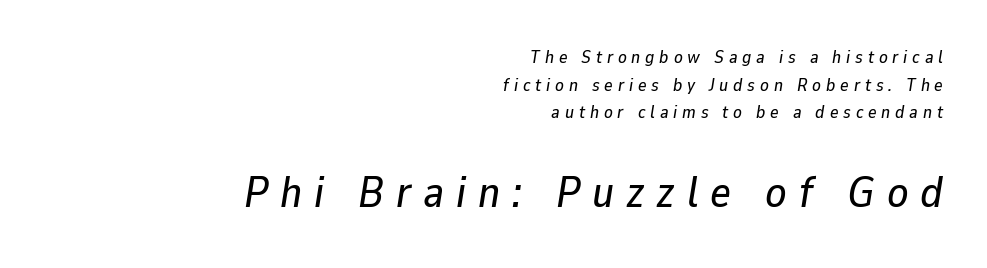
The baseline area is clear. The tracking reads as deliberately expanded to a designer's eye. Compared with a flush-left layout, this one pins lines to the opposite, right side. Observe the lean: these are italic letterforms.
